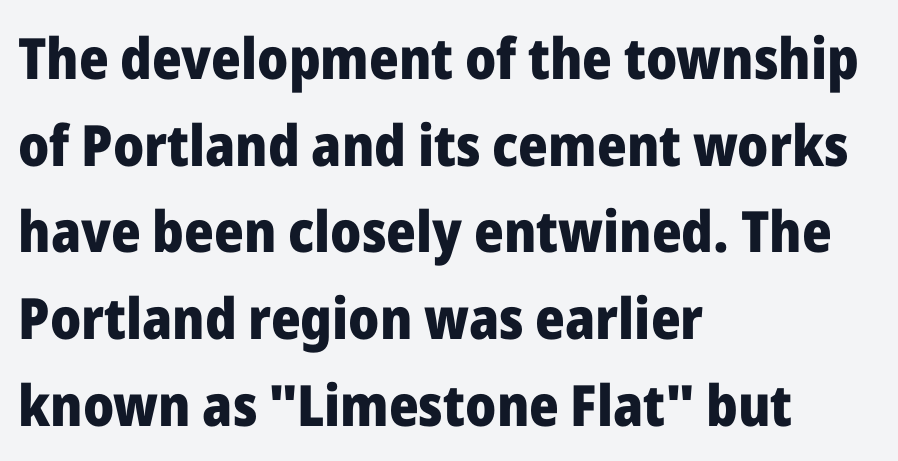
{"serif": "no", "italic": "no", "bold": "yes", "weight": "heavy", "width": "normal", "stroke_contrast": "low", "x_height": "medium", "monospaced": "no", "underline": "no", "align": "left", "line_spacing": "normal", "line_spacing_ratio": 1.52, "letter_spacing": "normal", "letter_spacing_em": 0.0, "glyph_px": 57}
